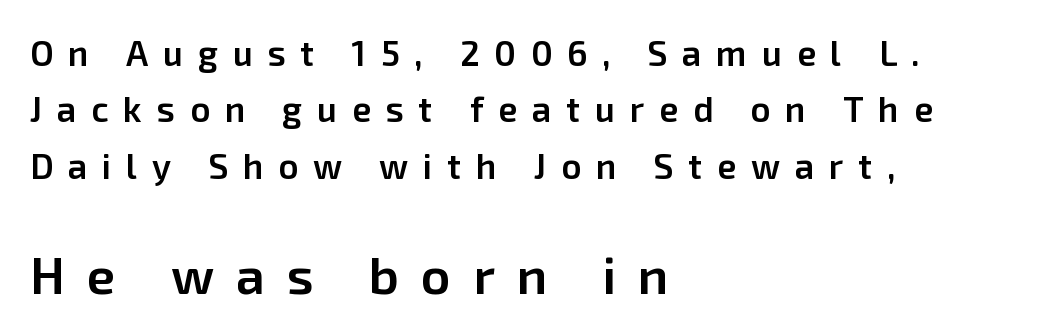
Q: Is the text bold? A: Semi-bold.
Q: Is the text italic (slanted)? A: No, it is upright.
Q: Is the typeface a serif or a sans-serif typeface? A: Sans-serif.
Q: Is the text underlined? A: No.
Q: How is the paragraph aligned? A: Left-aligned.
Q: Is the spacing between letters normal or unusually wide? A: Unusually wide.
Q: Is the spacing between lines tight, normal or loose? A: Normal.
Q: Which block of text is set in a larger size, the first (top) or the second (bottom)? A: The second (bottom) one.
Q: Width (condensed, normal, or wide)? A: Normal.
Q: Stroke contrast? A: Low.
Q: x-height? A: Medium.
Q: Monospaced? A: No.
